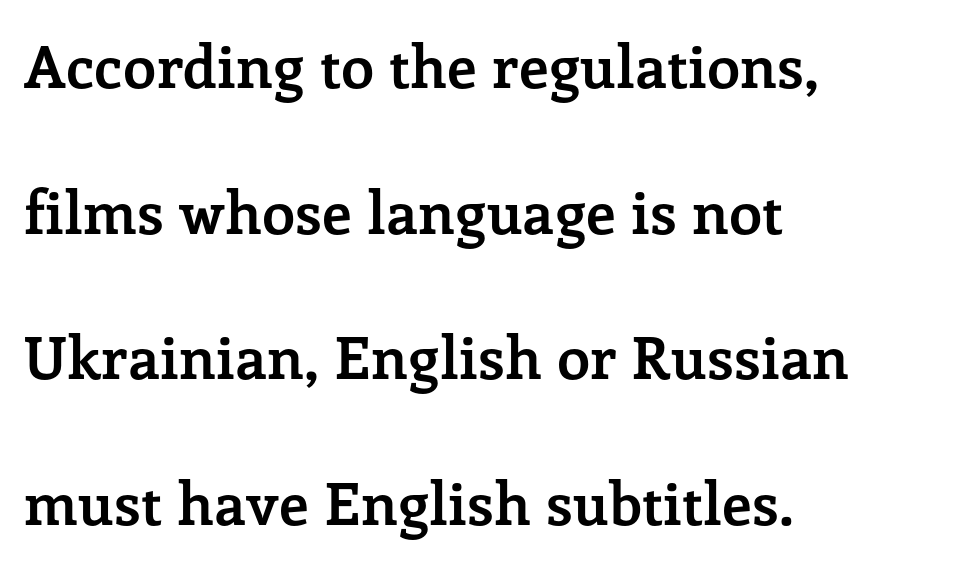
Q: Is the text bold? A: Yes.
Q: Is the text italic (slanted)? A: No, it is upright.
Q: Is the typeface a serif or a sans-serif typeface? A: Serif.
Q: Is the text underlined? A: No.
Q: How is the paragraph aligned? A: Left-aligned.
Q: Is the spacing between letters normal or unusually wide? A: Normal.
Q: Is the spacing between lines tight, normal or loose? A: Loose.
Q: Width (condensed, normal, or wide)? A: Normal.
Q: Stroke contrast? A: Low.
Q: x-height? A: Medium.
Q: Monospaced? A: No.
